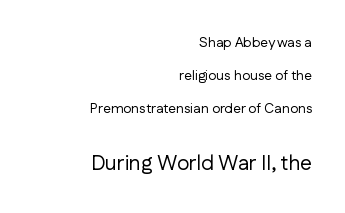
The image shows 21 px text type, upright; set right-aligned, loose line spacing (2.37x), normal letter spacing, not underlined; the second (bottom) block is 1.5x larger.
